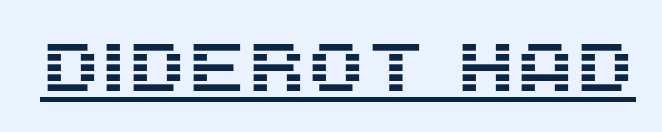
No extra tracking has been applied to these lines. Is this a fixed-width face? No — the glyphs have proportional, varying widths. Each letter's strokes conclude bluntly, with no projecting serifs. Quick note: underline on. It's the straight-up-and-down kind of type.
